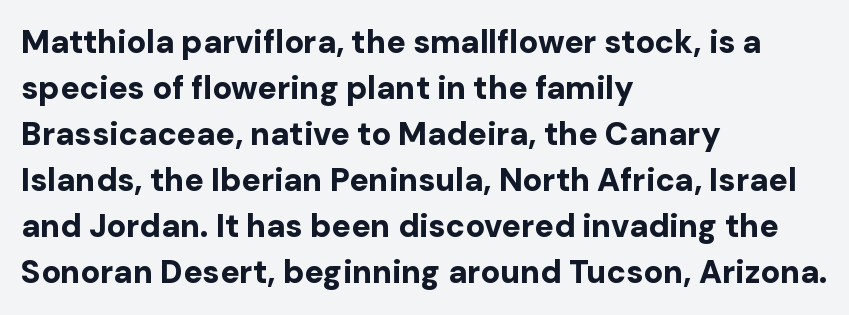
This sample uses a sans-serif face. Nothing unusual about the tracking: characters are spaced as the font intends. The specimen reads as upright at a glance. Descenders hang freely into open space. Spacing verdict: proportional, widths tailored to each character. Is the block centered? No — it sits flush against the left margin.
